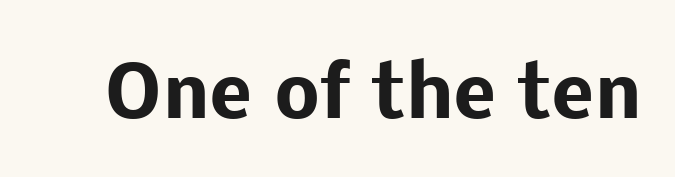
Q: Is the text bold? A: Yes.
Q: Is the text italic (slanted)? A: No, it is upright.
Q: Is the typeface a serif or a sans-serif typeface? A: Sans-serif.
Q: Is the text underlined? A: No.
Q: Is the spacing between letters normal or unusually wide? A: Normal.
Q: Width (condensed, normal, or wide)? A: Normal.
Q: Stroke contrast? A: Low.
Q: x-height? A: Medium.
Q: Monospaced? A: No.
